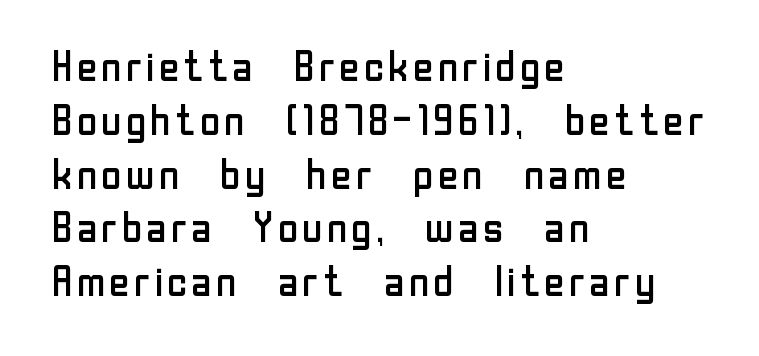
{"serif": "no", "italic": "no", "bold": "no", "weight": "regular", "width": "normal", "stroke_contrast": "low", "x_height": "medium", "monospaced": "no", "underline": "no", "align": "left", "line_spacing": "normal", "line_spacing_ratio": 1.28, "letter_spacing": "normal", "letter_spacing_em": 0.0, "glyph_px": 42}
